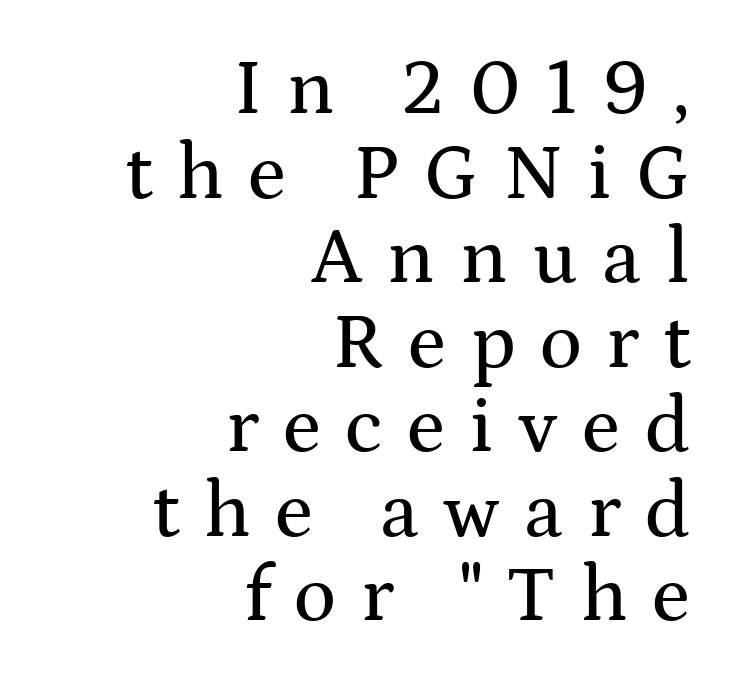
Q: Is the text italic (slanted)? A: No, it is upright.
Q: Is the typeface a serif or a sans-serif typeface? A: Serif.
Q: Is the text underlined? A: No.
Q: How is the paragraph aligned? A: Right-aligned.
Q: Is the spacing between letters normal or unusually wide? A: Unusually wide.
Q: Is the spacing between lines tight, normal or loose? A: Tight.
Q: Width (condensed, normal, or wide)? A: Wide.
Q: Stroke contrast? A: Medium.
Q: x-height? A: Medium.
Q: Monospaced? A: No.
